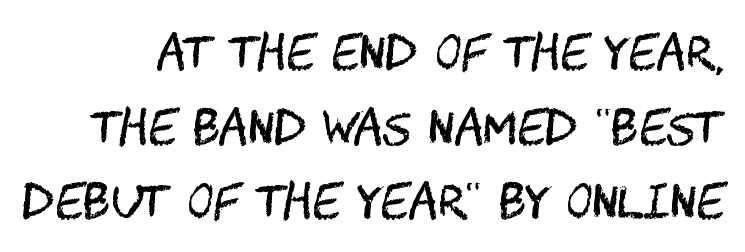
Q: Is the text bold? A: No.
Q: Is the text italic (slanted)? A: No, it is upright.
Q: Is the typeface a serif or a sans-serif typeface? A: Sans-serif.
Q: Is the text underlined? A: No.
Q: Is the spacing between letters normal or unusually wide? A: Normal.
Q: Is the spacing between lines tight, normal or loose? A: Normal.
Q: Width (condensed, normal, or wide)? A: Condensed.
Q: Stroke contrast? A: Medium.
Q: x-height? A: Large.
